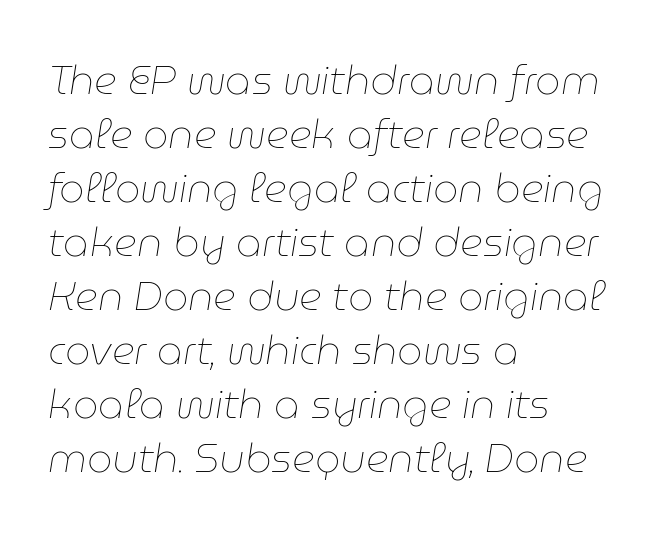
{"italic": "yes", "lean": "right", "slant_degrees": 9, "bold": "no", "weight": "thin", "width": "normal", "stroke_contrast": "low", "x_height": "medium", "monospaced": "no", "underline": "no", "align": "left", "line_spacing": "normal", "line_spacing_ratio": 1.35, "letter_spacing": "normal", "letter_spacing_em": 0.0, "glyph_px": 40}
